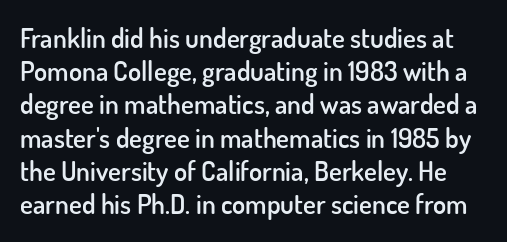
The image shows 27 px text type, upright; set line spacing 1.23x, normal letter spacing, not underlined.
